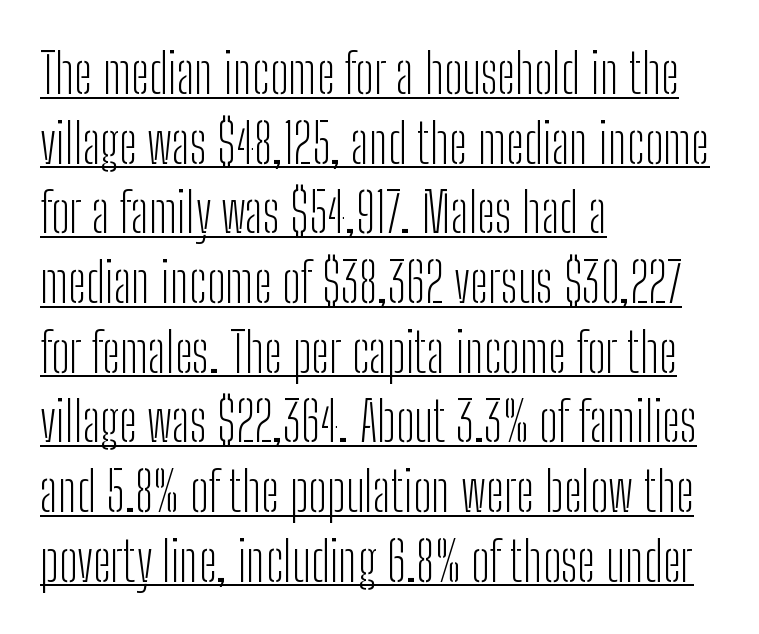
{"serif": "no", "italic": "no", "bold": "no", "weight": "light", "width": "condensed", "stroke_contrast": "low", "x_height": "medium", "monospaced": "no", "underline": "yes", "align": "left", "line_spacing": "normal", "line_spacing_ratio": 1.29, "letter_spacing": "normal", "letter_spacing_em": 0.0, "glyph_px": 54}
